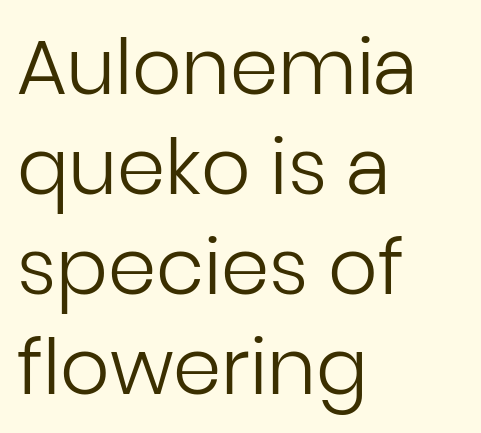
{"serif": "no", "italic": "no", "bold": "no", "weight": "regular", "width": "normal", "stroke_contrast": "low", "x_height": "medium", "monospaced": "no", "underline": "no", "align": "left", "line_spacing": "normal", "line_spacing_ratio": 1.3, "letter_spacing": "normal", "letter_spacing_em": 0.0, "glyph_px": 77}
